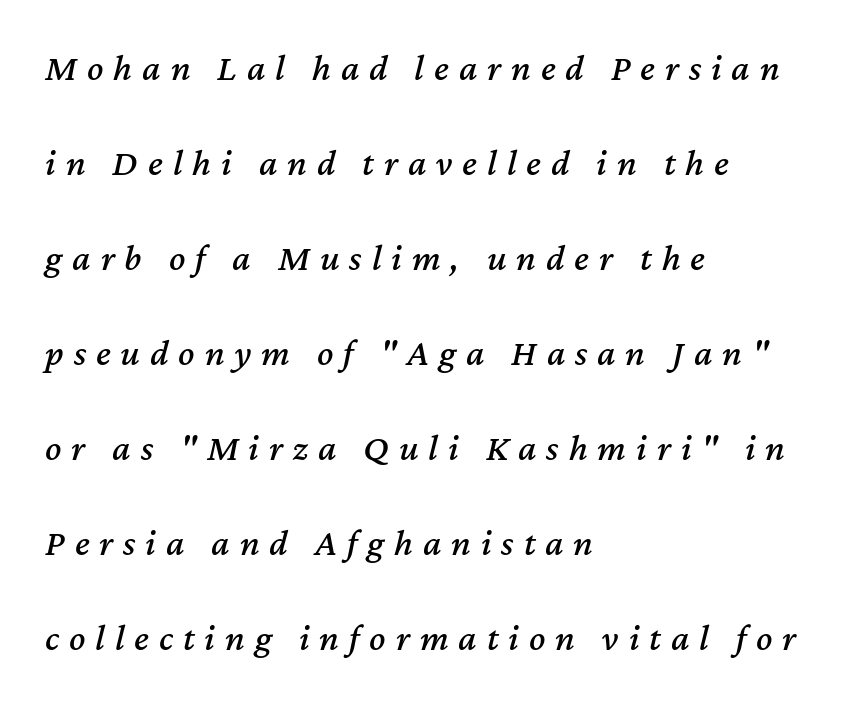
The image shows 38 px text type, italic (leaning right); set left-aligned, loose line spacing (2.5x), unusually wide letter spacing (+0.26 em), not underlined; medium stroke contrast and a medium x-height.
